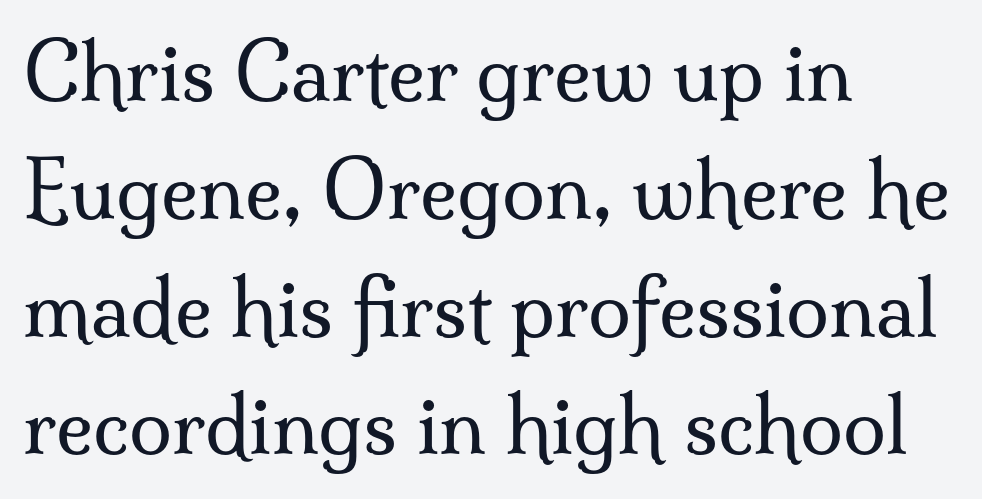
{"serif": "yes", "italic": "no", "bold": "no", "weight": "regular", "width": "normal", "stroke_contrast": "medium", "x_height": "small", "monospaced": "no", "underline": "no", "align": "left", "line_spacing": "normal", "line_spacing_ratio": 1.51, "letter_spacing": "normal", "letter_spacing_em": 0.0, "glyph_px": 78}
